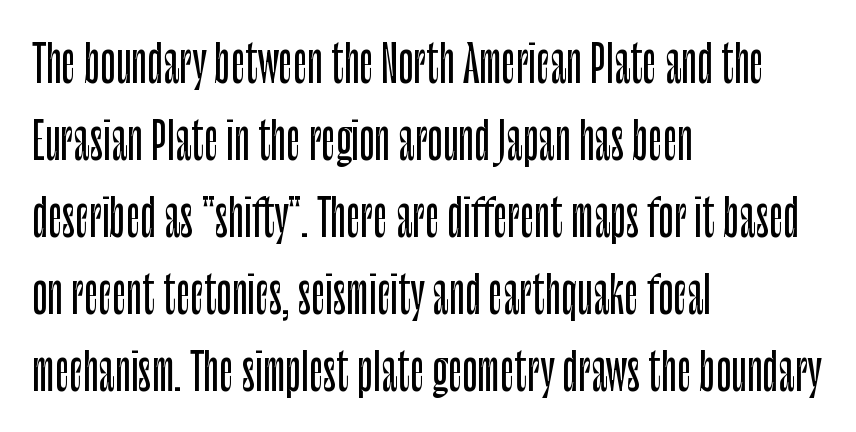
Q: Is the text italic (slanted)? A: No, it is upright.
Q: Is the typeface a serif or a sans-serif typeface? A: Sans-serif.
Q: Is the text underlined? A: No.
Q: How is the paragraph aligned? A: Left-aligned.
Q: Is the spacing between letters normal or unusually wide? A: Normal.
Q: Is the spacing between lines tight, normal or loose? A: Normal.
Q: Width (condensed, normal, or wide)? A: Condensed.
Q: Stroke contrast? A: Low.
Q: x-height? A: Large.
Q: Monospaced? A: No.
